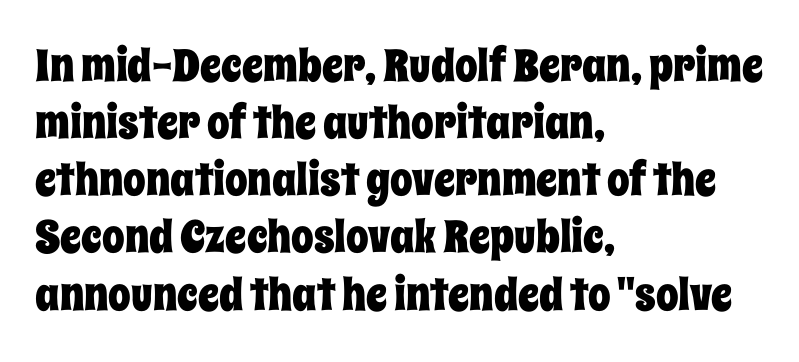
{"italic": "no", "width": "condensed", "stroke_contrast": "low", "x_height": "large", "monospaced": "no", "underline": "no", "align": "left", "line_spacing": "normal", "line_spacing_ratio": 1.27, "letter_spacing": "normal", "letter_spacing_em": 0.0, "glyph_px": 45}
